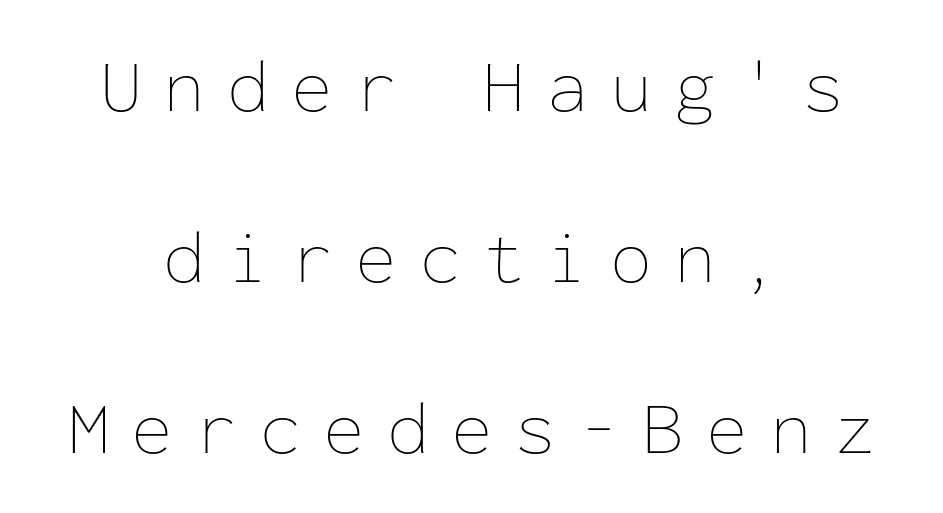
Q: Is the text bold? A: No.
Q: Is the text italic (slanted)? A: No, it is upright.
Q: Is the text underlined? A: No.
Q: How is the paragraph aligned? A: Centered.
Q: Is the spacing between letters normal or unusually wide? A: Unusually wide.
Q: Is the spacing between lines tight, normal or loose? A: Loose.
Q: Width (condensed, normal, or wide)? A: Normal.
Q: Stroke contrast? A: Low.
Q: x-height? A: Medium.
Q: Monospaced? A: Yes.
